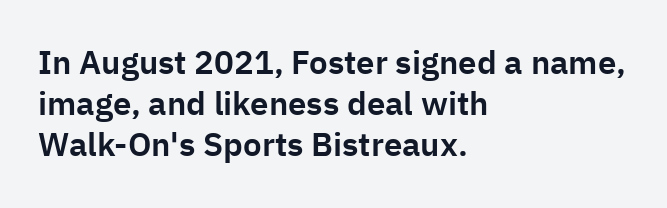
The image shows 33 px sans-serif type, upright; set left-aligned, line spacing 1.24x, normal letter spacing, not underlined; low stroke contrast and a medium x-height.
